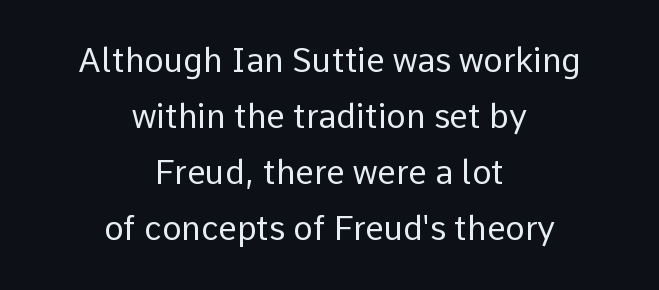
Q: Is the text bold? A: No.
Q: Is the text italic (slanted)? A: No, it is upright.
Q: Is the typeface a serif or a sans-serif typeface? A: Sans-serif.
Q: Is the text underlined? A: No.
Q: How is the paragraph aligned? A: Centered.
Q: Is the spacing between letters normal or unusually wide? A: Normal.
Q: Is the spacing between lines tight, normal or loose? A: Normal.
Q: Width (condensed, normal, or wide)? A: Normal.
Q: Stroke contrast? A: Low.
Q: x-height? A: Medium.
Q: Monospaced? A: No.
